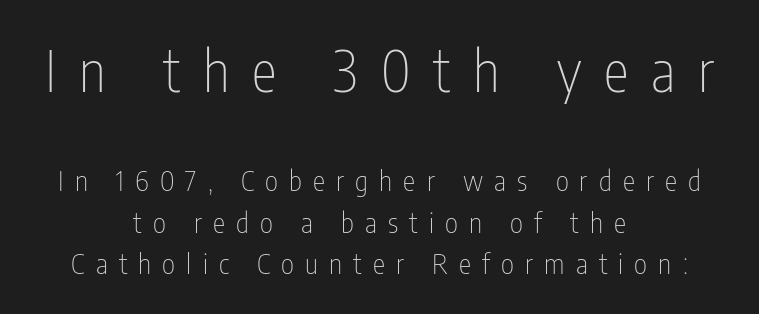
The image shows 57 px thin, condensed sans-serif type, upright; set centered, normal line spacing (1.47x), unusually wide letter spacing (+0.4 em), not underlined; the first (top) block is 2.04x larger; low stroke contrast and a medium x-height.
